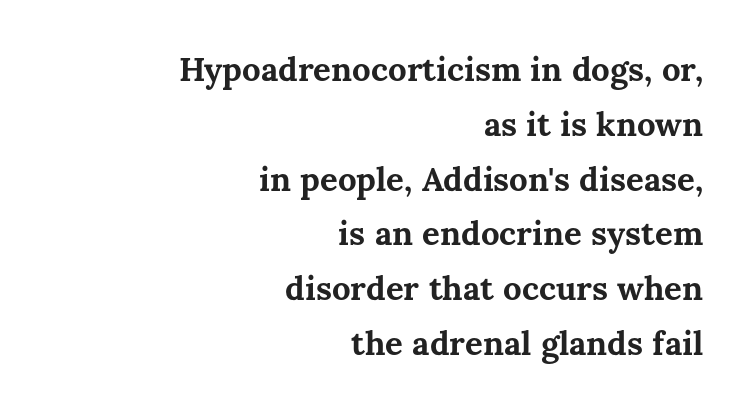
Q: Is the text bold? A: Yes.
Q: Is the text italic (slanted)? A: No, it is upright.
Q: Is the text underlined? A: No.
Q: How is the paragraph aligned? A: Right-aligned.
Q: Is the spacing between letters normal or unusually wide? A: Normal.
Q: Is the spacing between lines tight, normal or loose? A: Normal.
Q: Width (condensed, normal, or wide)? A: Normal.
Q: Stroke contrast? A: Medium.
Q: x-height? A: Medium.
Q: Monospaced? A: No.
